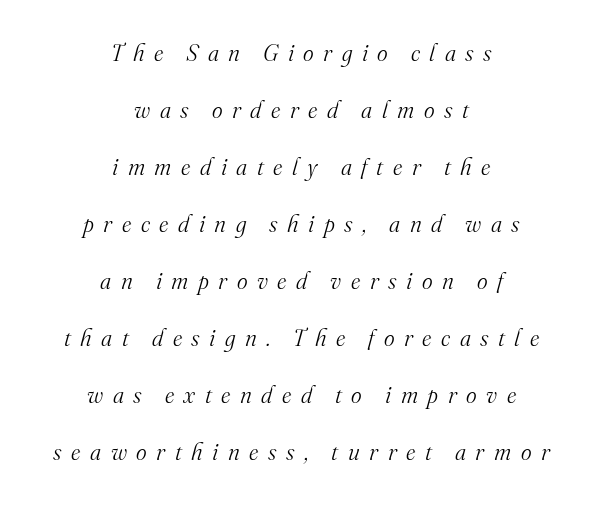
A quiet, ordinary-to-light weight characterises the typeface. The text carries the slant typical of an italic or oblique font. How would I describe the line gaps? Wide and relaxed. Descenders are the only things crossing below the line.
